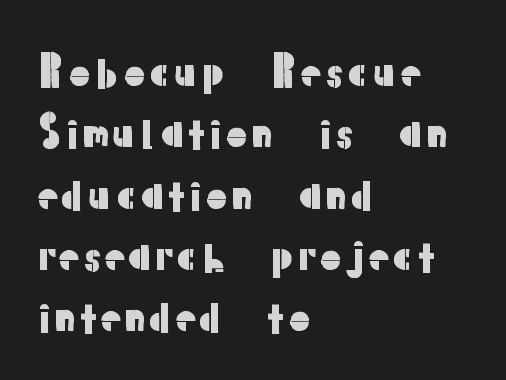
Q: Is the text italic (slanted)? A: No, it is upright.
Q: Is the typeface a serif or a sans-serif typeface? A: Sans-serif.
Q: Is the text underlined? A: No.
Q: How is the paragraph aligned? A: Left-aligned.
Q: Is the spacing between letters normal or unusually wide? A: Normal.
Q: Is the spacing between lines tight, normal or loose? A: Normal.
Q: Width (condensed, normal, or wide)? A: Normal.
Q: Stroke contrast? A: Low.
Q: x-height? A: Medium.
Q: Monospaced? A: No.
